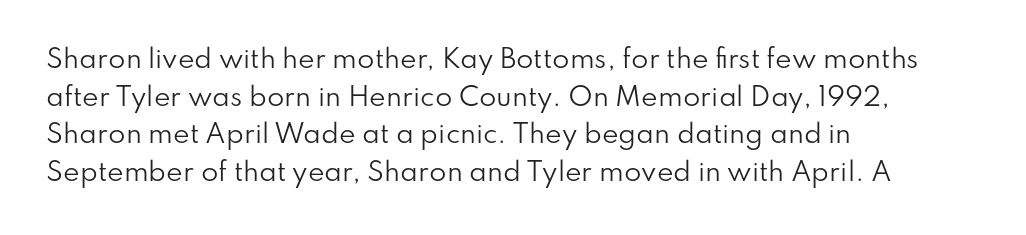
The face used here is rendered with its standard letterfit. Just letters on the line, the space beneath them empty. Caption: face not bold, strokes unweighted. Line spacing here is normal.
